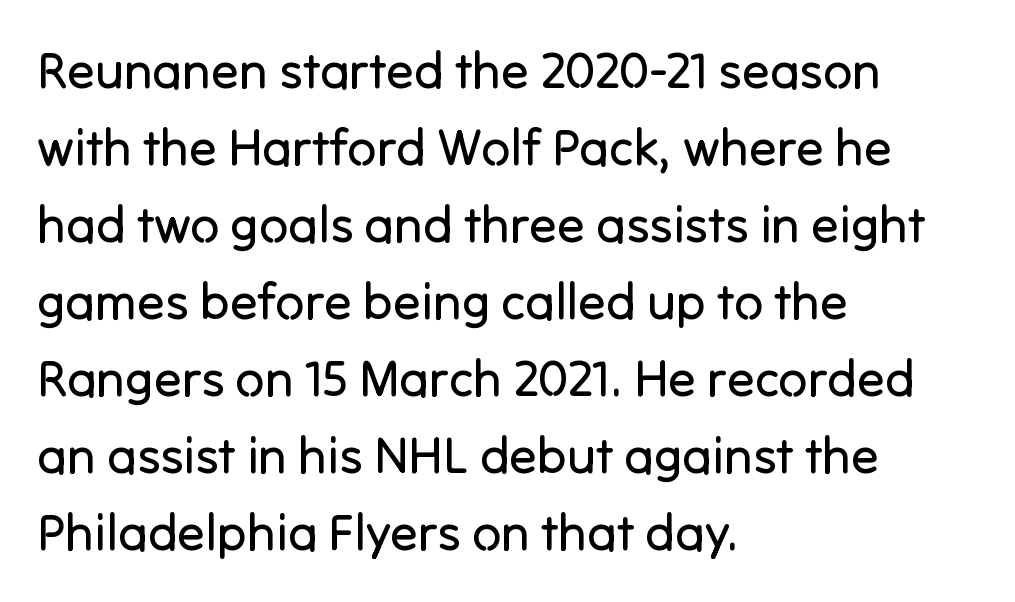
{"serif": "no", "italic": "no", "bold": "no", "weight": "regular", "width": "normal", "stroke_contrast": "low", "x_height": "medium", "monospaced": "no", "underline": "no", "align": "left", "line_spacing": "normal", "line_spacing_ratio": 1.51, "letter_spacing": "normal", "letter_spacing_em": 0.0, "glyph_px": 51}
